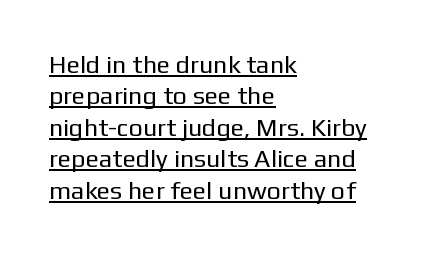
Q: Is the text bold? A: No.
Q: Is the text italic (slanted)? A: No, it is upright.
Q: Is the text underlined? A: Yes.
Q: How is the paragraph aligned? A: Left-aligned.
Q: Is the spacing between letters normal or unusually wide? A: Normal.
Q: Is the spacing between lines tight, normal or loose? A: Normal.
